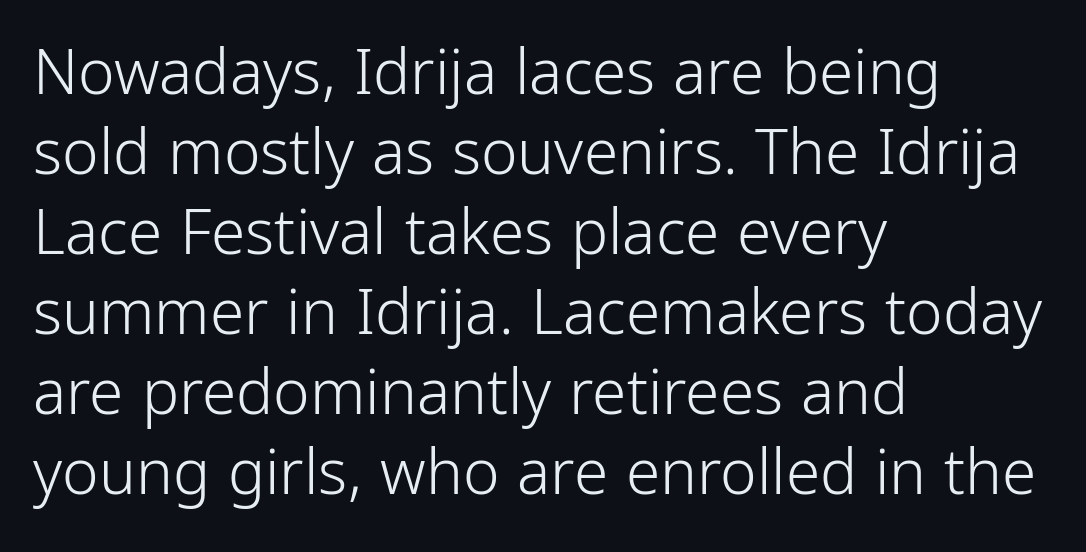
{"serif": "no", "italic": "no", "bold": "no", "weight": "light", "width": "condensed", "stroke_contrast": "low", "x_height": "medium", "monospaced": "no", "underline": "no", "align": "left", "line_spacing": "normal", "line_spacing_ratio": 1.29, "letter_spacing": "normal", "letter_spacing_em": 0.0, "glyph_px": 62}
